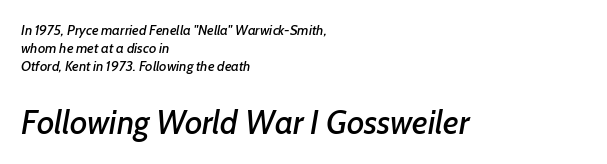
The image shows 33 px text type, italic (leaning right); set left-aligned, normal line spacing (1.3x), normal letter spacing, not underlined; the second (bottom) block is 2.36x larger; low stroke contrast and a medium x-height.
